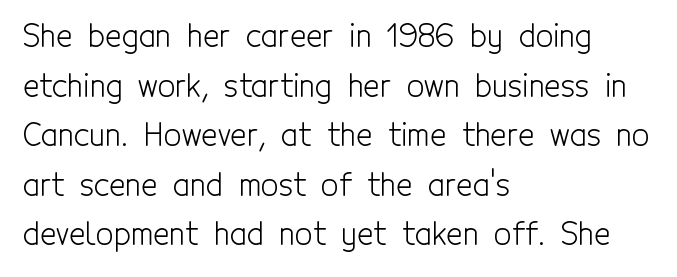
Layout note: lines flush left. A clean baseline with only descenders dipping below it. On a weight scale, this lands at 450 or below. Honestly, the letter spacing is just normal — you wouldn't notice it. Italic: no, the glyphs are upright roman.
